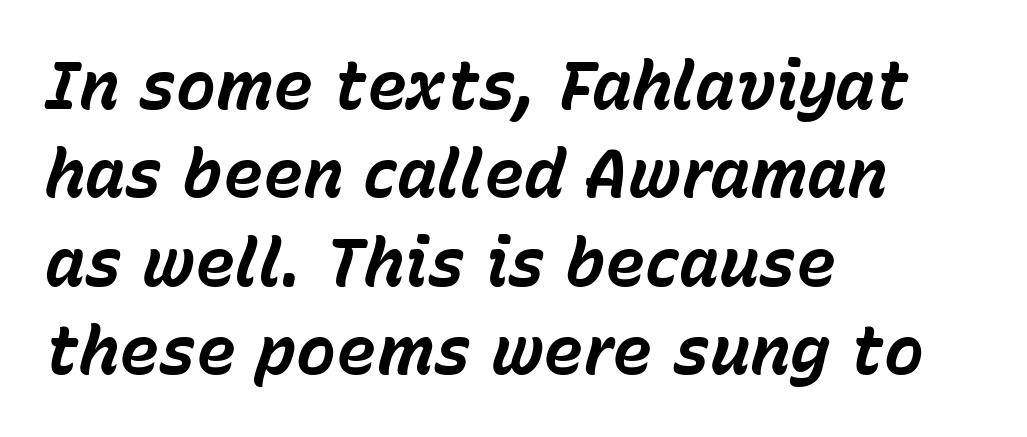
Q: Is the text bold? A: Yes.
Q: Is the text italic (slanted)? A: Yes, it leans right by about 15 degrees.
Q: Is the text underlined? A: No.
Q: How is the paragraph aligned? A: Left-aligned.
Q: Is the spacing between letters normal or unusually wide? A: Normal.
Q: Is the spacing between lines tight, normal or loose? A: Normal.
Q: Width (condensed, normal, or wide)? A: Normal.
Q: Stroke contrast? A: Low.
Q: x-height? A: Medium.
Q: Monospaced? A: No.
